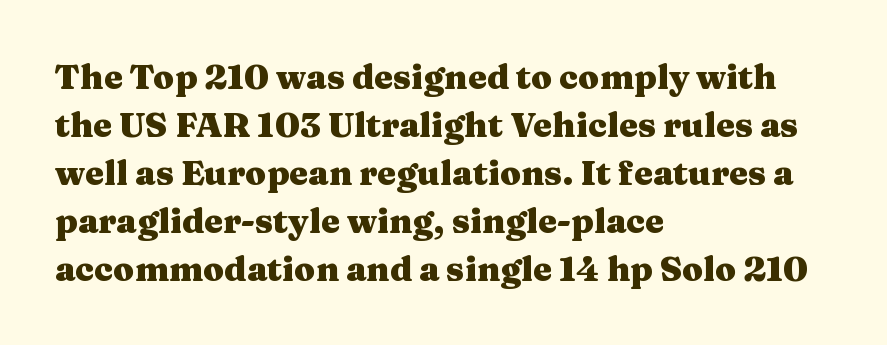
The image shows 34 px heavy, wide serif type, upright; set left-aligned, normal line spacing (1.41x), normal letter spacing, not underlined; medium stroke contrast and a medium x-height.
